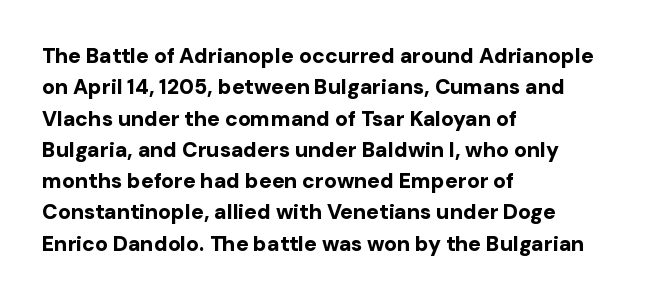
Q: Is the text bold? A: Yes.
Q: Is the text italic (slanted)? A: No, it is upright.
Q: Is the text underlined? A: No.
Q: How is the paragraph aligned? A: Left-aligned.
Q: Is the spacing between letters normal or unusually wide? A: Normal.
Q: Is the spacing between lines tight, normal or loose? A: Normal.
